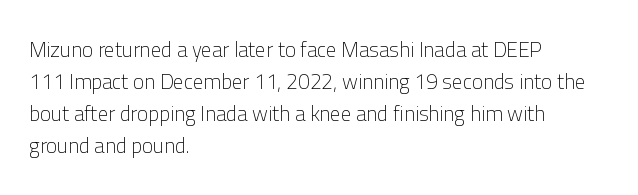
Is the block centered? No — it sits flush against the left margin. Honestly, the row spacing looks completely unremarkable. Check under the words: just untouched page. Ascenders rise straight up at ninety degrees. Nobody touched the tracking dial on this one.
